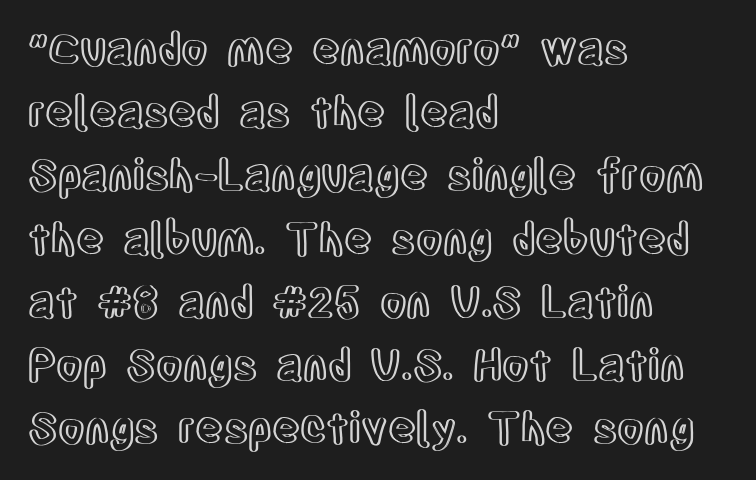
The image shows 43 px condensed type, upright; set left-aligned, normal line spacing (1.47x), normal letter spacing, not underlined; a large x-height.
